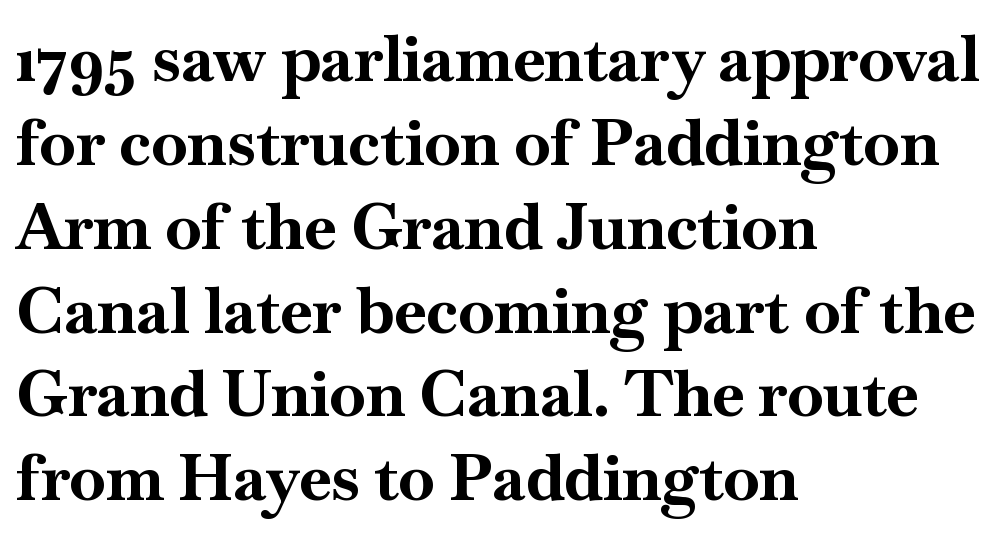
Do the letters lean? They stand straight. These lines are composed in type with serifs. Does the copy run flush right? No — it runs flush left. The rows are spaced the way most documents space them.
